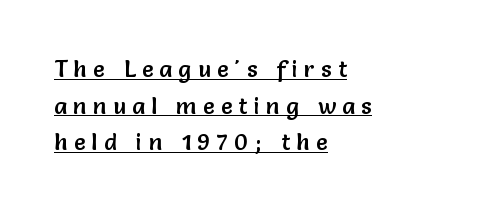
{"italic": "no", "underline": "yes", "align": "left", "line_spacing": "normal", "line_spacing_ratio": 1.59, "letter_spacing": "wide", "letter_spacing_em": 0.28, "glyph_px": 23}
